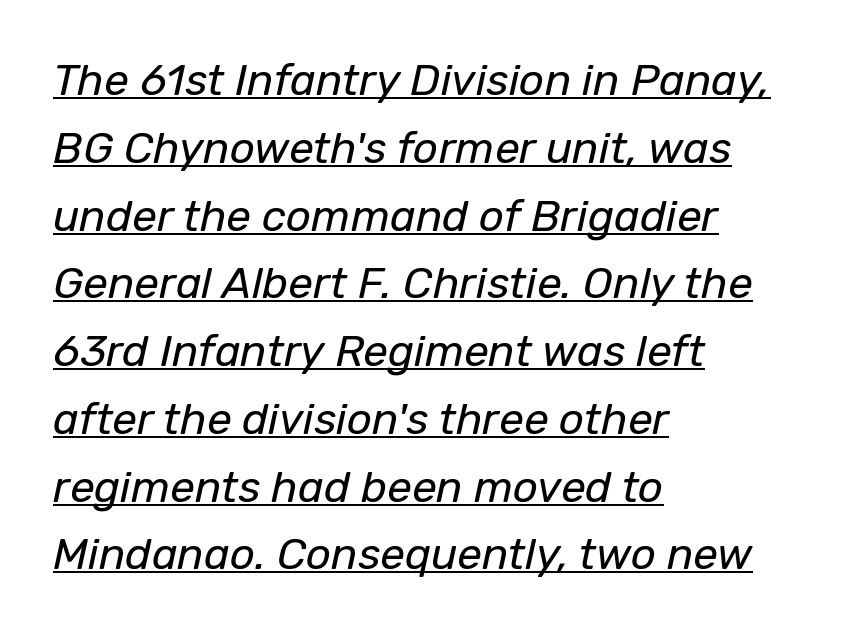
The lettering tilts uniformly, giving the passage an italic look. Leading matches the norm, producing a regular column. Each word holds together tightly as a unit, with standard inter-letter gaps. Teacher's note: observe the even left margin — that is flush-left alignment. The rendering uses natural spacing where letterforms have individual widths.
